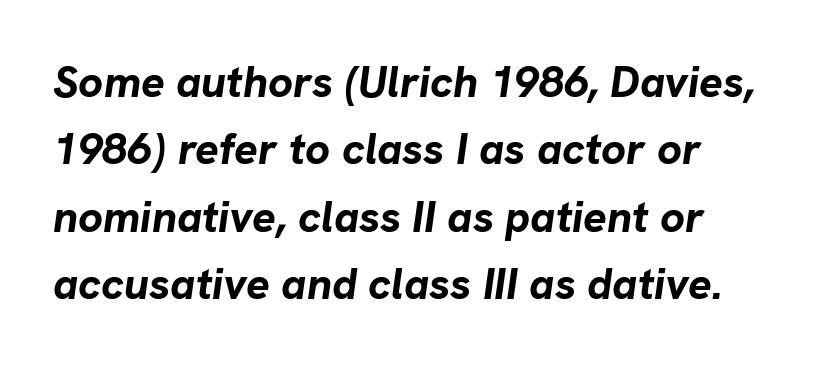
{"italic": "yes", "lean": "right", "slant_degrees": 8, "bold": "yes", "weight": "bold", "width": "normal", "stroke_contrast": "low", "x_height": "medium", "monospaced": "no", "underline": "no", "align": "left", "line_spacing": "normal", "line_spacing_ratio": 1.53, "letter_spacing": "normal", "letter_spacing_em": 0.0, "glyph_px": 44}
